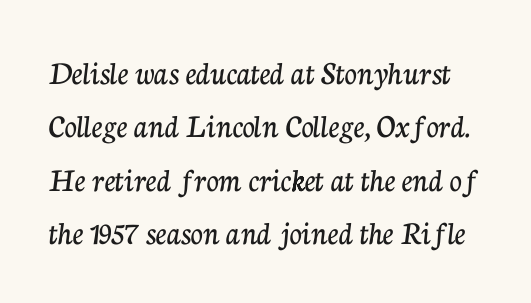
{"serif": "yes", "width": "normal", "stroke_contrast": "low", "x_height": "medium", "monospaced": "no", "underline": "no", "line_spacing": "normal", "line_spacing_ratio": 1.57, "letter_spacing": "normal", "letter_spacing_em": 0.0, "glyph_px": 34}
